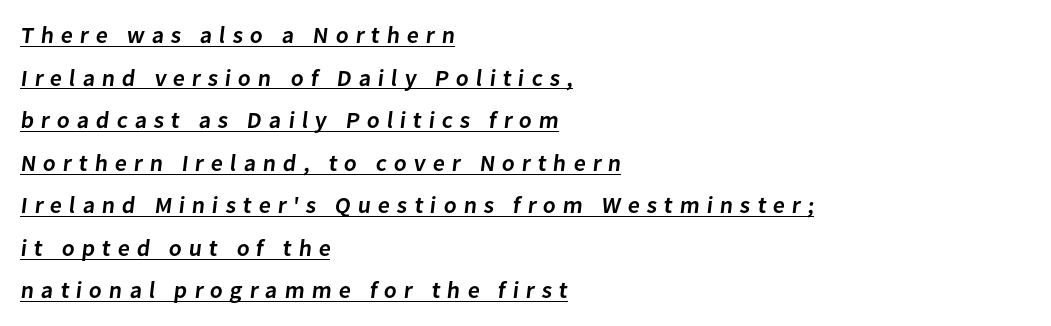
Compared with an ordinary text face, these strokes are moderately heavier — a semibold. The lettering is marked with a stroke running underneath it. The type is letterspaced generously, with wide tracking. These lines stack with their left ends in a neat column.
